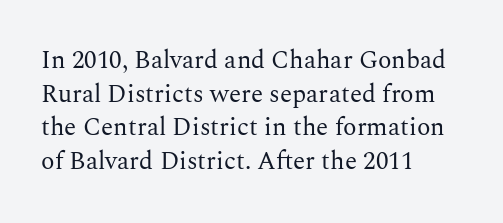
Q: Is the text bold? A: No.
Q: Is the text italic (slanted)? A: No, it is upright.
Q: Is the text underlined? A: No.
Q: How is the paragraph aligned? A: Left-aligned.
Q: Is the spacing between letters normal or unusually wide? A: Normal.
Q: Is the spacing between lines tight, normal or loose? A: Normal.
